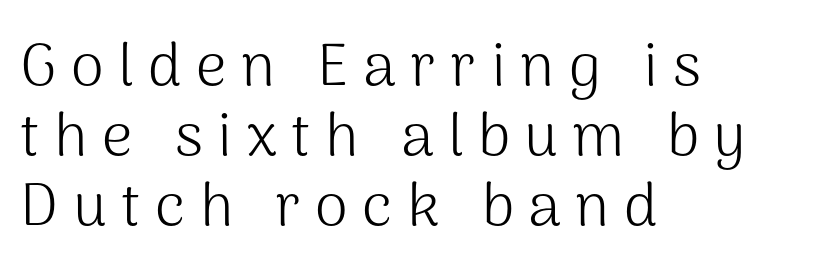
This sample is left-justified, so line endings fall wherever the words run out. The horizontal fit of the characters is loose and conspicuously gappy. The designer went with a sans here, leaving each stem footless. A typesetter would call this proportional, since set widths differ per character. Underline: absent. Stroke mass is kept to a normal reading level or below.
